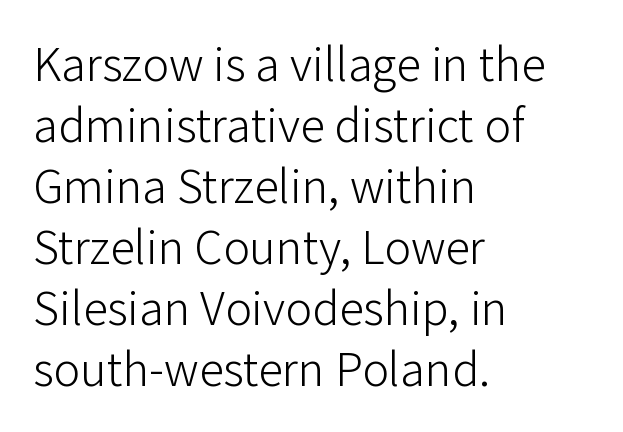
The image shows 50 px light sans-serif type, upright; set left-aligned, line spacing 1.22x, normal letter spacing, not underlined; low stroke contrast and a medium x-height.
